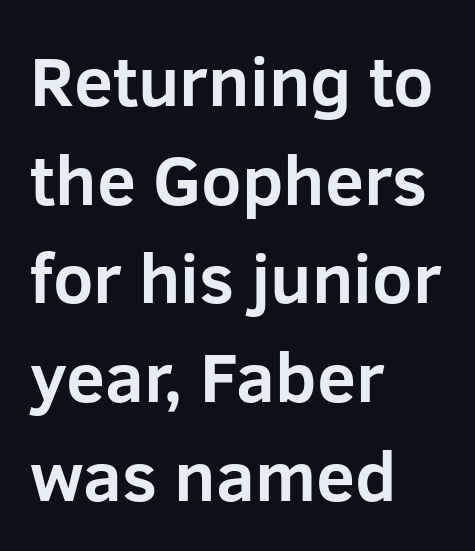
The image shows 70 px bold sans-serif type, upright; set left-aligned, normal line spacing (1.41x), normal letter spacing, not underlined; low stroke contrast and a medium x-height.
